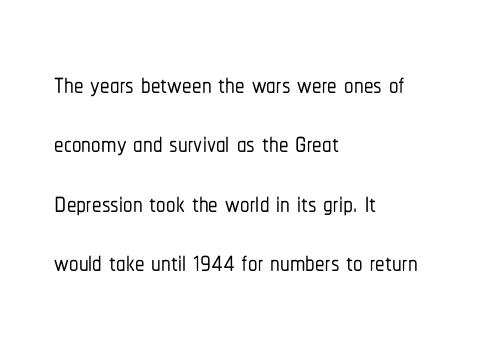
If you drew a line through each stem, it would be perfectly vertical. Evenly set lines give the paragraph a standard silhouette. Standard letterfit; no display-style spreading of the glyphs. Rule under the text: the space is simply empty.
